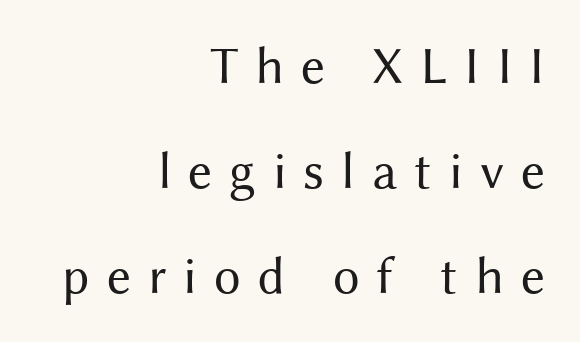
{"serif": "no", "italic": "no", "bold": "no", "weight": "regular", "width": "normal", "stroke_contrast": "medium", "x_height": "medium", "monospaced": "no", "underline": "no", "align": "right", "line_spacing": "loose", "line_spacing_ratio": 1.98, "letter_spacing": "wide", "letter_spacing_em": 0.32, "glyph_px": 53}
